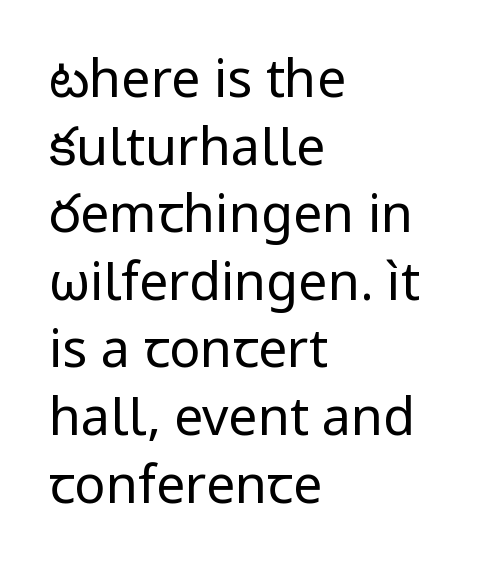
{"serif": "no", "italic": "no", "bold": "no", "weight": "regular", "width": "normal", "stroke_contrast": "low", "x_height": "medium", "monospaced": "no", "underline": "no", "align": "left", "line_spacing": "normal", "line_spacing_ratio": 1.3, "letter_spacing": "normal", "letter_spacing_em": 0.0, "glyph_px": 52}
